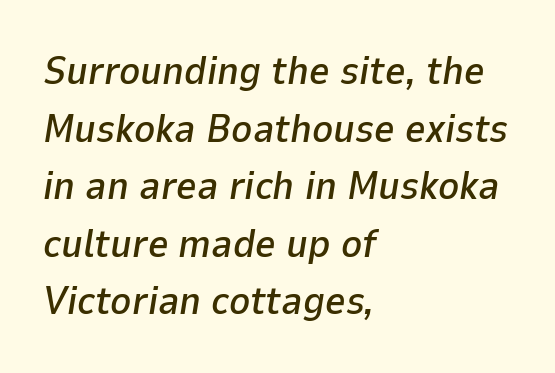
The image shows 40 px text type, italic (leaning right); set left-aligned, normal line spacing (1.44x), normal letter spacing, not underlined; low stroke contrast and a medium x-height.
